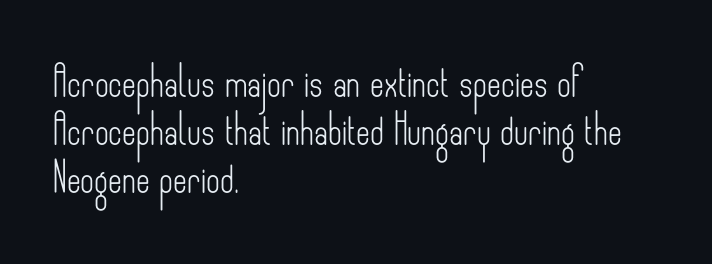
Quick note: underline off. The face looks like a standard text weight, possibly lighter. Notice how the passage keeps a crisp vertical edge on the left only. This rendering leaves character spacing at its baseline value. Interline gaps are of average width in this sample.
